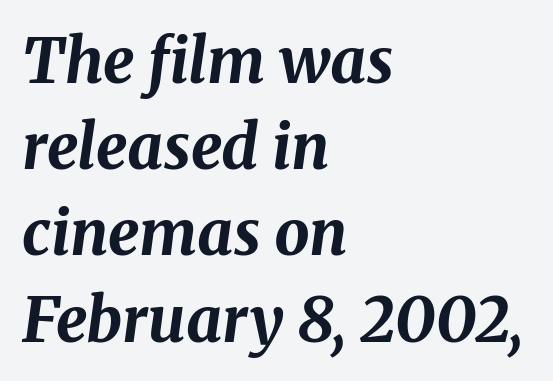
Horizontal alignment here is leftward, the default for most running prose. The space between consecutive lines is moderate. The letters advance in unequal steps, a hallmark of proportional type. It's the slanting kind of type. The glyphs have the mass of a bold cut.
